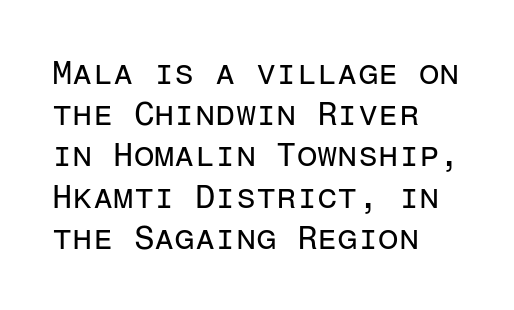
The image shows 33 px regular-weight sans-serif type, upright, monospaced; set left-aligned, normal line spacing (1.25x), normal letter spacing, not underlined; low stroke contrast and a medium x-height.
